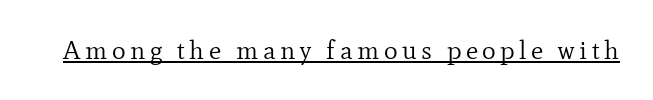
Q: Is the text bold? A: No.
Q: Is the text italic (slanted)? A: No, it is upright.
Q: Is the text underlined? A: Yes.
